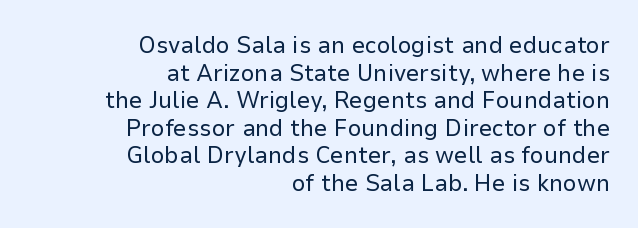
{"italic": "no", "bold": "no", "underline": "no", "align": "right", "line_spacing": "tight", "line_spacing_ratio": 1.15, "letter_spacing": "normal", "letter_spacing_em": 0.0, "glyph_px": 24}
